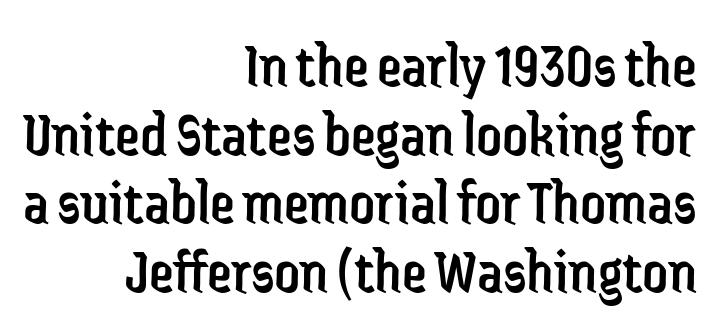
{"serif": "no", "italic": "no", "bold": "no", "weight": "regular", "width": "condensed", "stroke_contrast": "low", "x_height": "medium", "monospaced": "no", "underline": "no", "align": "right", "line_spacing": "tight", "line_spacing_ratio": 1.09, "letter_spacing": "normal", "letter_spacing_em": 0.0, "glyph_px": 63}
